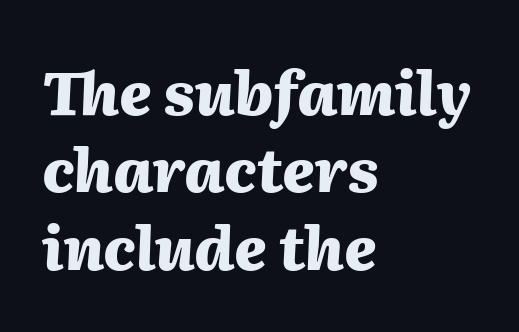
The image shows 60 px heavy type, italic (leaning right); set left-aligned, normal line spacing (1.29x), normal letter spacing, not underlined; medium stroke contrast and a medium x-height.
